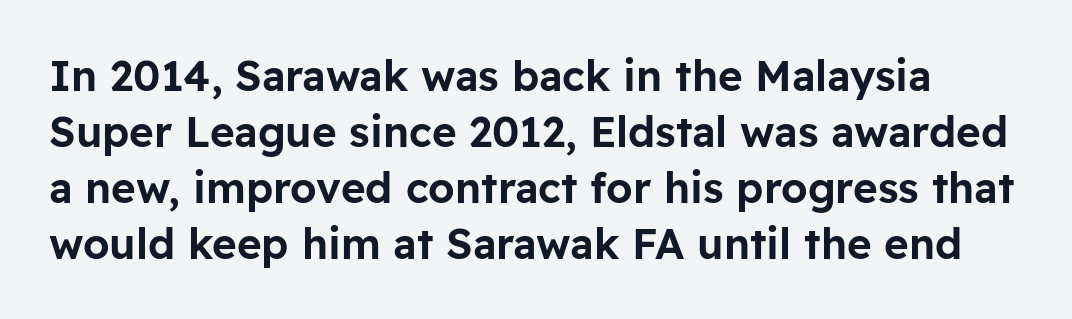
The passage shown is typed in a proportional face where columns would drift. A typesetter would call this leading conventional body-copy spacing. The font family rendered here belongs to the sans-serif group. Short note: letters normally spaced. The typography opts for an upright posture over an oblique one. The zone under the glyphs is completely vacant.
